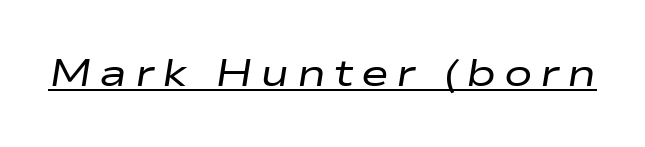
Q: Is the text bold? A: No.
Q: Is the text italic (slanted)? A: Yes, it leans right by about 9 degrees.
Q: Is the text underlined? A: Yes.
Q: Is the spacing between letters normal or unusually wide? A: Unusually wide.
Q: Width (condensed, normal, or wide)? A: Wide.
Q: Stroke contrast? A: Low.
Q: x-height? A: Medium.
Q: Monospaced? A: No.
